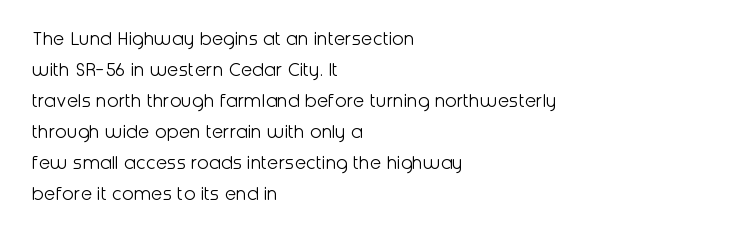
No chunkiness to these letters — they're not bold. The area under the type is left untouched. This rendering uses left alignment, leaving the right contour irregular. The font's upright variant was chosen for this text. Compared with typical body copy, the letter spacing here is the same.
